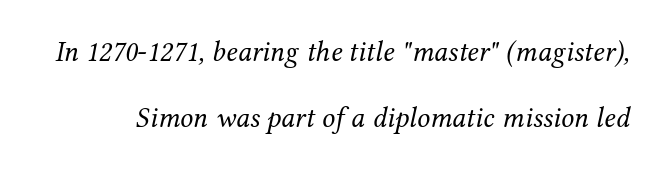
{"serif": "yes", "italic": "yes", "lean": "right", "slant_degrees": 12, "bold": "no", "weight": "regular", "width": "normal", "stroke_contrast": "medium", "x_height": "medium", "monospaced": "no", "underline": "no", "line_spacing": "loose", "line_spacing_ratio": 2.27, "letter_spacing": "normal", "letter_spacing_em": 0.0, "glyph_px": 29}
